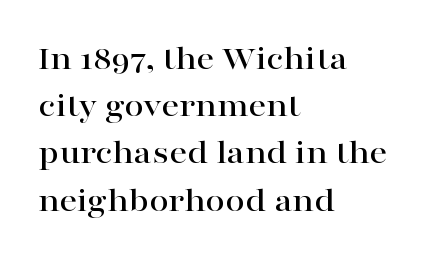
The image shows 35 px wide serif type, upright; set left-aligned, normal line spacing (1.35x), normal letter spacing, not underlined; high stroke contrast and a medium x-height.
